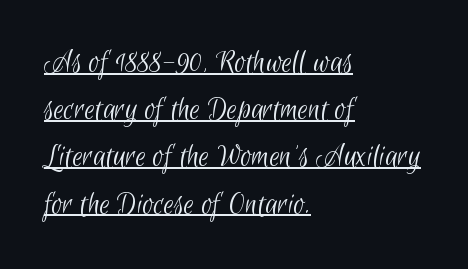
The image shows 33 px light, condensed sans-serif type; set left-aligned, normal line spacing (1.43x), normal letter spacing, underlined; low stroke contrast and a small x-height.
